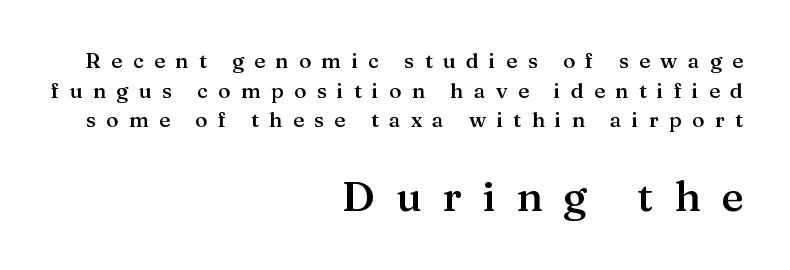
Character widths vary here, with narrow letters taking less room than wide ones. Reading top to bottom, the characters get bigger at the block break. This is roman type, the default non-slanted kind. The passage shown is typeset with a serif family. Quick note: underline off.
